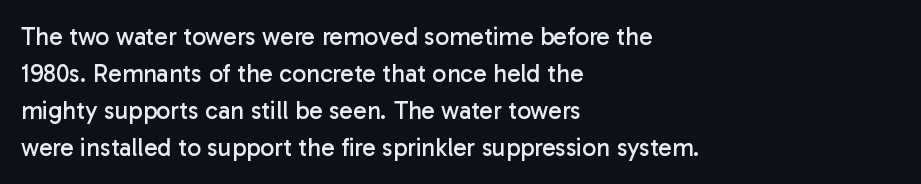
{"italic": "no", "bold": "no", "underline": "no", "align": "left", "line_spacing": "normal", "line_spacing_ratio": 1.48, "letter_spacing": "normal", "letter_spacing_em": 0.0, "glyph_px": 25}
